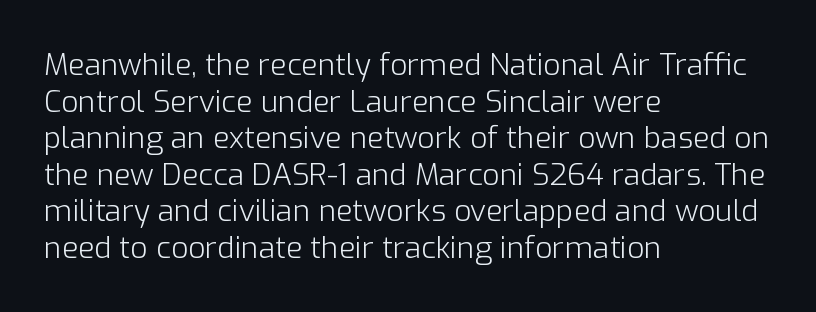
Classification — sans serif. Each letter keeps its own natural width here, so spacing adapts to shape. Check under the words: just untouched page. Observe the ordinary spacing: letters are neighbours, not strangers. This sample uses an upright cut, with every glyph sitting square on the baseline.
